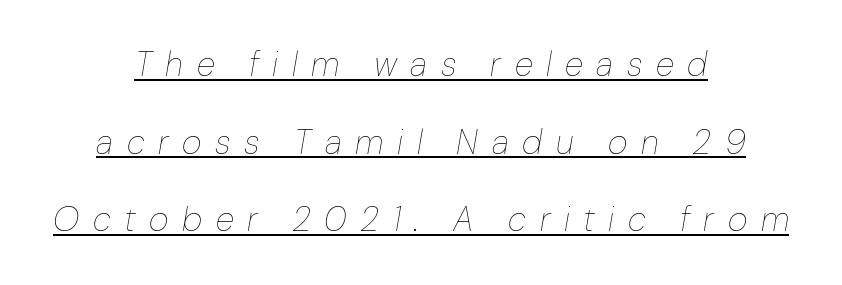
The space between consecutive lines is lavish. The rendered words wear a rule along their underside. The specimen reads as italic at a glance. Stroke mass is kept to a normal reading level or below. Is the letter spacing exaggerated? Yes — the characters are pushed far apart.
